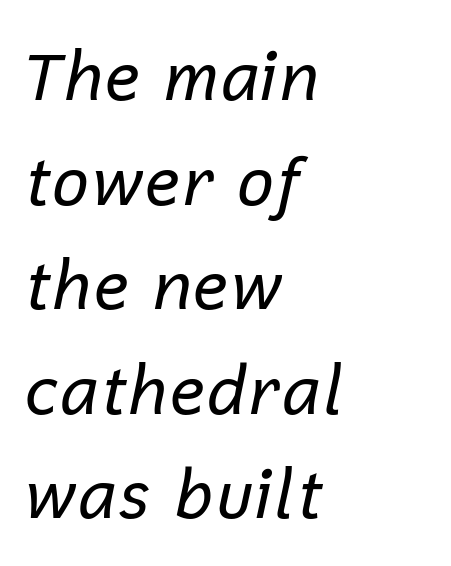
{"italic": "yes", "lean": "right", "slant_degrees": 12, "bold": "no", "weight": "regular", "width": "normal", "stroke_contrast": "low", "x_height": "medium", "monospaced": "no", "underline": "no", "align": "left", "line_spacing": "normal", "line_spacing_ratio": 1.56, "letter_spacing": "normal", "letter_spacing_em": 0.0, "glyph_px": 67}
